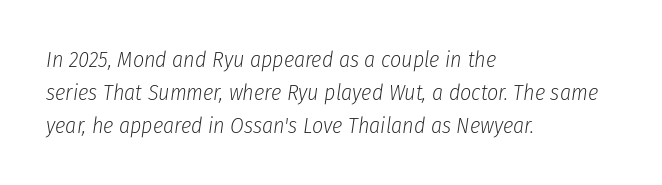
{"italic": "yes", "lean": "right", "slant_degrees": 8, "bold": "no", "underline": "no", "align": "left", "line_spacing": "normal", "line_spacing_ratio": 1.49, "letter_spacing": "normal", "letter_spacing_em": 0.0, "glyph_px": 22}
